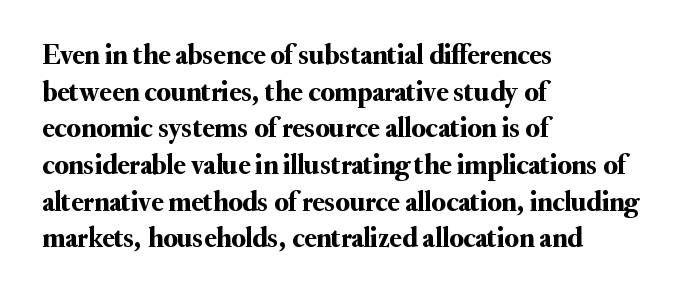
Descenders are the only things crossing below the line. Designer's note — italics off, roman on. Casual observation: everything's shoved over to the left. There is no visible air inserted between adjacent glyphs.
